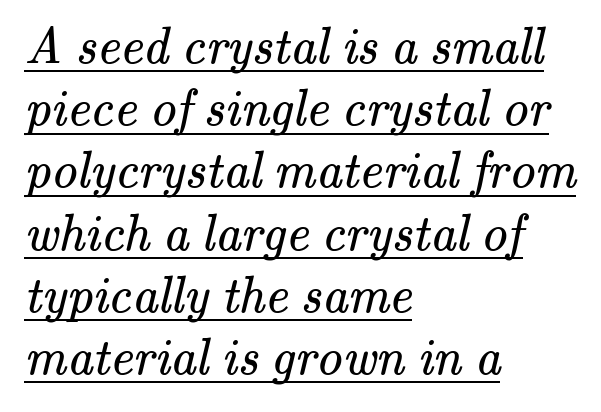
Q: Is the text bold? A: No.
Q: Is the typeface a serif or a sans-serif typeface? A: Serif.
Q: Is the text underlined? A: Yes.
Q: How is the paragraph aligned? A: Left-aligned.
Q: Is the spacing between letters normal or unusually wide? A: Normal.
Q: Width (condensed, normal, or wide)? A: Normal.
Q: Stroke contrast? A: Medium.
Q: x-height? A: Small.
Q: Monospaced? A: No.
